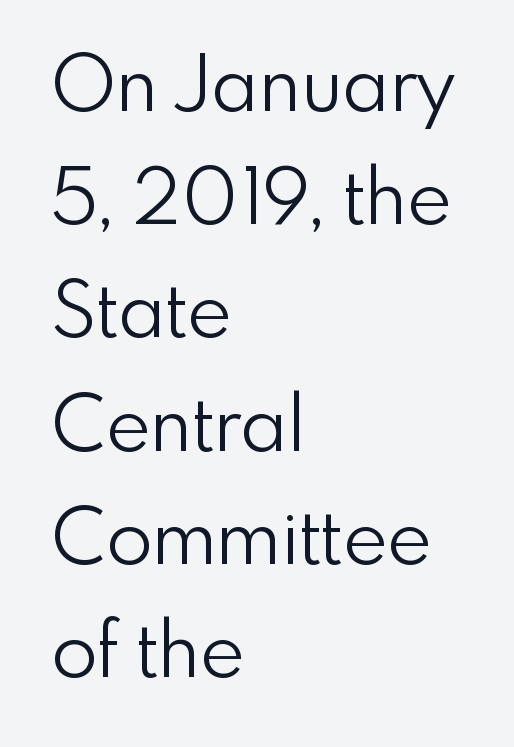
The leading is moderate, giving the passage an even texture. Is this a fixed-width face? No — the glyphs have proportional, varying widths. The letterforms sit at book weight or below. The text was rendered using a sans face with plain stroke endings. Casual observation: everything's shoved over to the left.
